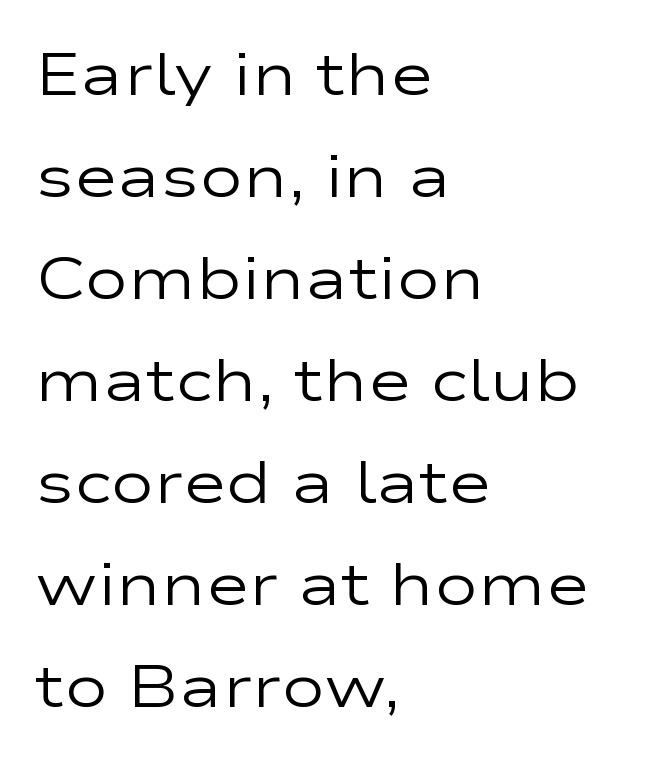
The image shows 59 px regular-weight, wide sans-serif type, upright; set left-aligned, line spacing 1.73x, normal letter spacing, not underlined; low stroke contrast and a medium x-height.
